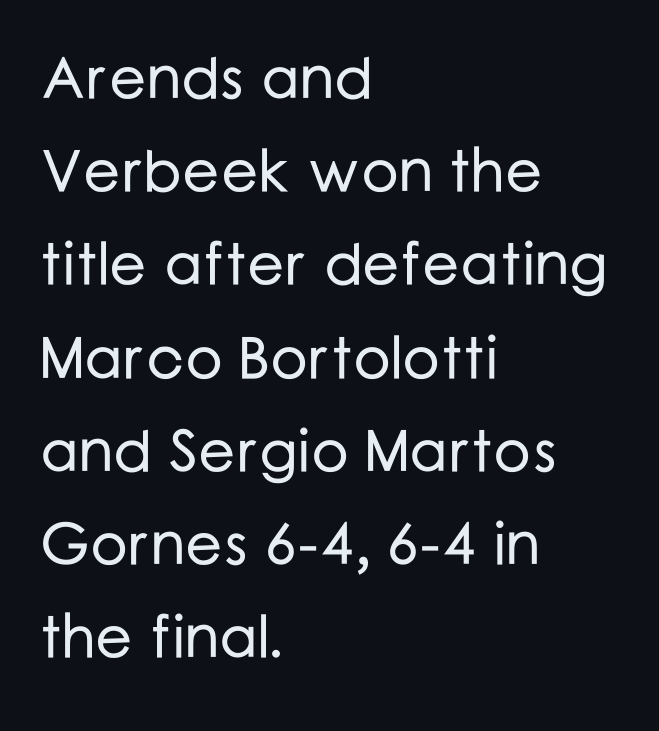
{"serif": "no", "italic": "no", "width": "normal", "stroke_contrast": "low", "x_height": "medium", "monospaced": "no", "underline": "no", "align": "left", "line_spacing": "normal", "line_spacing_ratio": 1.58, "letter_spacing": "normal", "letter_spacing_em": 0.0, "glyph_px": 59}
